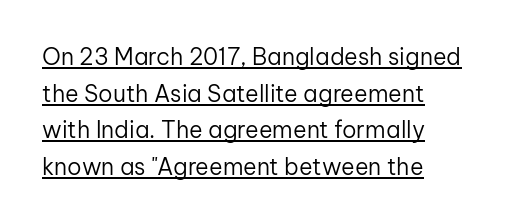
Regarding leading, the lines here are spaced in the standard way. Observe the ordinary spacing: letters are neighbours, not strangers. Weight: regular or lighter. The specimen includes a rule beneath the text block's lines. These lines were composed using upright roman letters.
